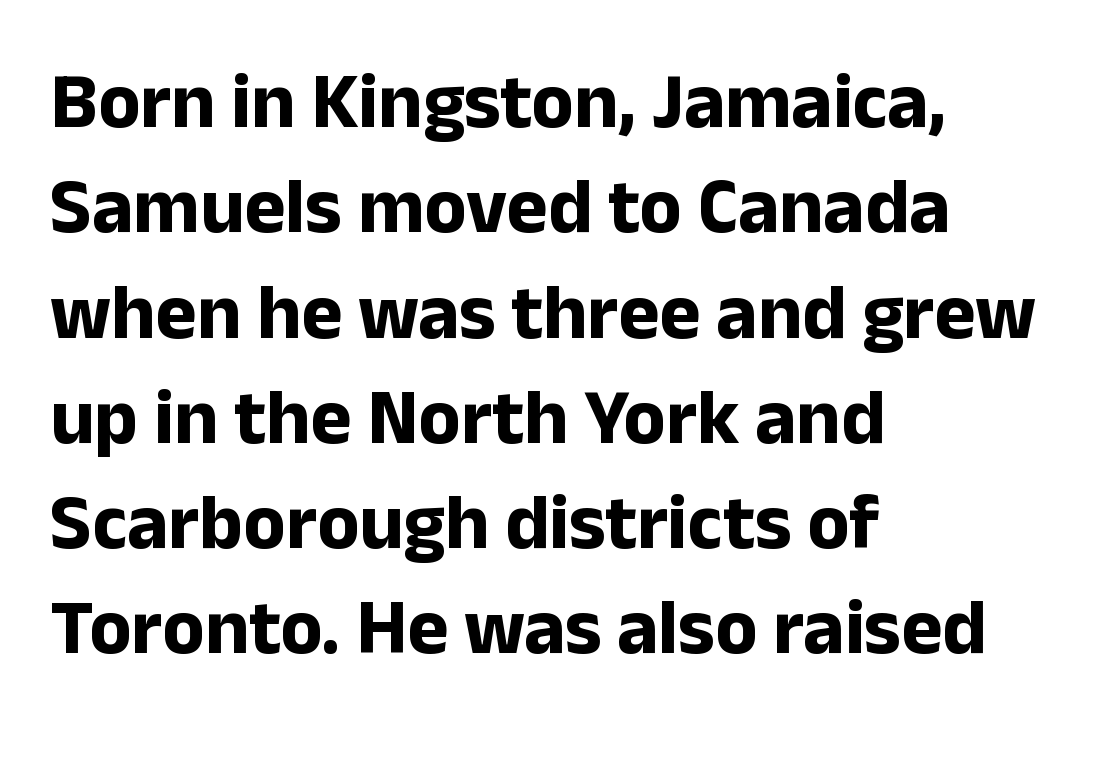
In terms of posture, this sample is upright. Unmarked baselines from the first word to the last. A typesetter would call this zero additional tracking. Plenty of ink on the page — the face is bold.
